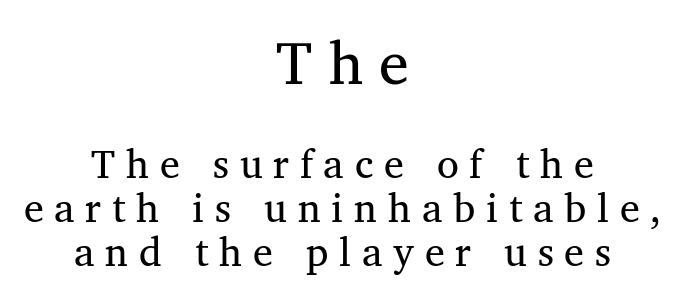
{"serif": "yes", "italic": "no", "bold": "no", "weight": "regular", "width": "normal", "stroke_contrast": "medium", "x_height": "medium", "monospaced": "no", "underline": "no", "align": "center", "line_spacing": "tight", "line_spacing_ratio": 1.11, "letter_spacing": "wide", "letter_spacing_em": 0.27, "larger_block": "first", "size_ratio": 1.5, "glyph_px": 60}
